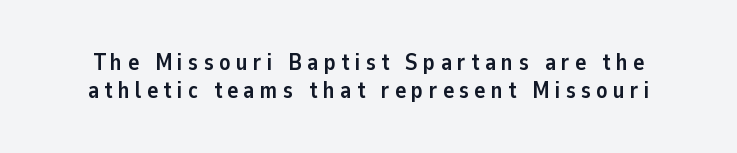
{"italic": "no", "bold": "yes", "underline": "no", "line_spacing_ratio": 1.21, "letter_spacing": "wide", "letter_spacing_em": 0.23, "glyph_px": 23}
